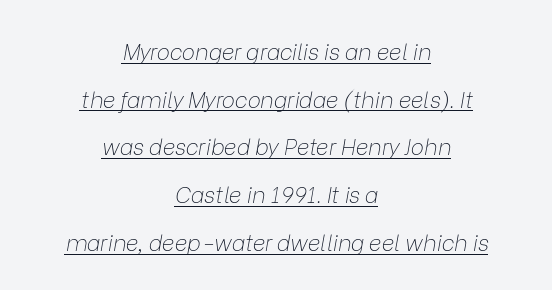
The face used here is rendered with its standard letterfit. The paragraph shown floats in the horizontal middle. If you measured baseline to baseline, you'd find a long distance. There's an unmistakable incline to the writing here. Caption: lettering with a line underneath. On a weight scale, this lands at 450 or below.
